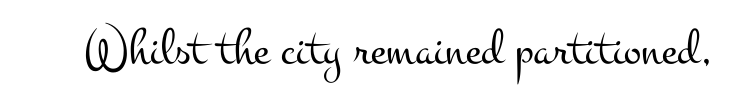
The image shows 52 px light, wide serif type; set normal letter spacing, not underlined; medium stroke contrast and a small x-height.
